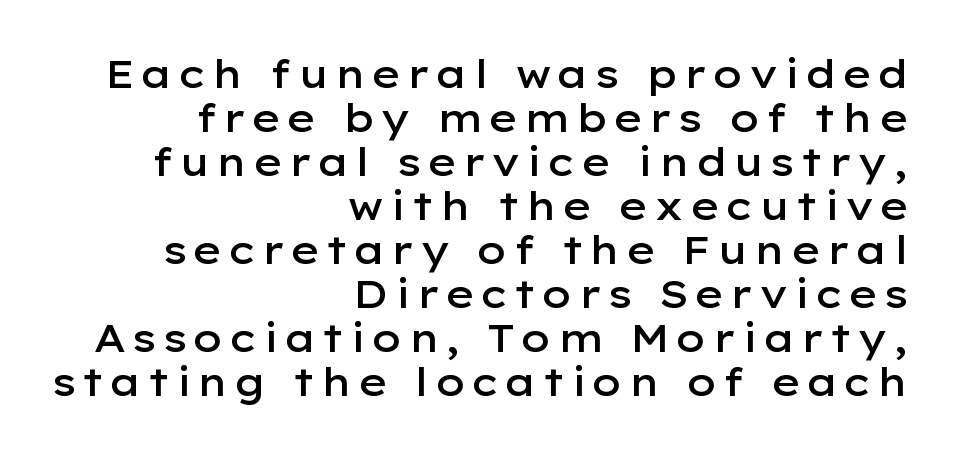
Q: Is the text bold? A: Semi-bold.
Q: Is the text italic (slanted)? A: No, it is upright.
Q: Is the typeface a serif or a sans-serif typeface? A: Sans-serif.
Q: Is the text underlined? A: No.
Q: How is the paragraph aligned? A: Right-aligned.
Q: Is the spacing between lines tight, normal or loose? A: Tight.
Q: Width (condensed, normal, or wide)? A: Wide.
Q: Stroke contrast? A: Low.
Q: x-height? A: Medium.
Q: Monospaced? A: No.
